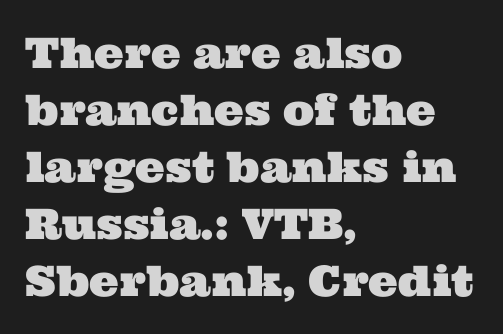
In CSS terms this would be text-align: left. Underline: absent. The letters carry serifs — small finishing strokes at the ends of their stems. Honestly, the row spacing looks completely unremarkable. Each letter keeps its own natural width here, so spacing adapts to shape.
